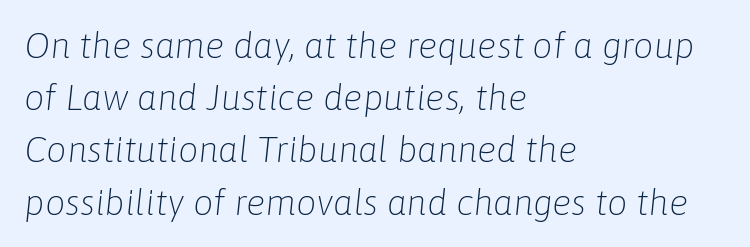
{"italic": "yes", "lean": "right", "slant_degrees": 6, "bold": "no", "weight": "light", "width": "normal", "stroke_contrast": "low", "x_height": "medium", "monospaced": "no", "underline": "no", "align": "left", "line_spacing": "normal", "line_spacing_ratio": 1.45, "letter_spacing": "normal", "letter_spacing_em": 0.0, "glyph_px": 36}
